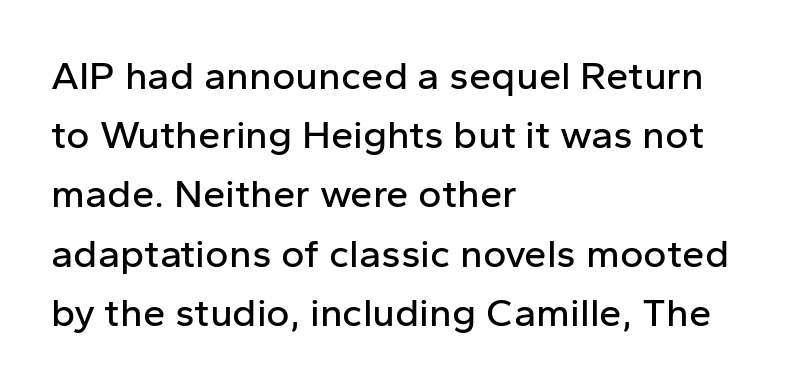
Q: Is the text italic (slanted)? A: No, it is upright.
Q: Is the typeface a serif or a sans-serif typeface? A: Sans-serif.
Q: Is the text underlined? A: No.
Q: How is the paragraph aligned? A: Left-aligned.
Q: Is the spacing between letters normal or unusually wide? A: Normal.
Q: Is the spacing between lines tight, normal or loose? A: Normal.
Q: Width (condensed, normal, or wide)? A: Normal.
Q: Stroke contrast? A: Low.
Q: x-height? A: Medium.
Q: Monospaced? A: No.
